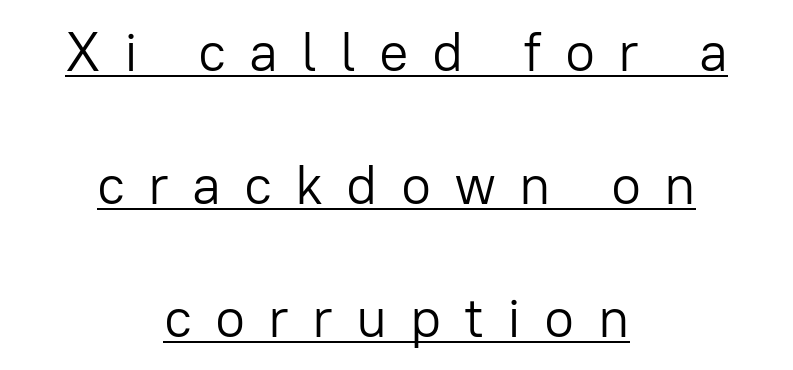
Style check: upright. You could only call the tracking loose — the letters float apart. Honestly, the rows look like they've been pulled way apart. Spacing verdict: proportional, widths tailored to each character. Students, observe the line beneath the letters — that is underlining. The letterforms sit at book weight or below.
